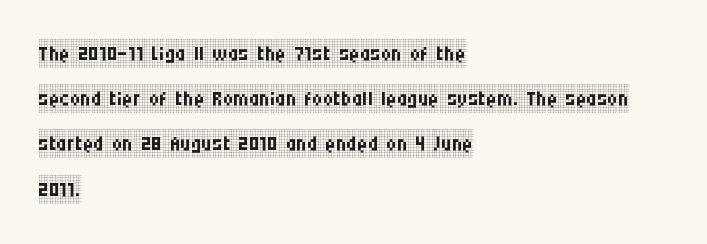
{"serif": "yes", "italic": "no", "bold": "no", "weight": "regular", "width": "condensed", "stroke_contrast": "low", "x_height": "large", "monospaced": "no", "underline": "no", "align": "left", "line_spacing": "normal", "line_spacing_ratio": 1.56, "letter_spacing": "normal", "letter_spacing_em": 0.0, "glyph_px": 29}
